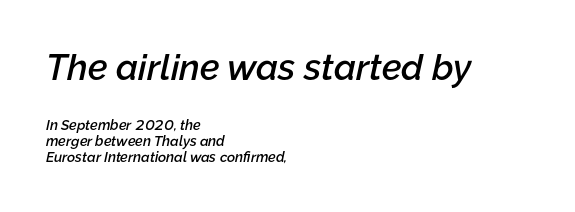
The line-height multiplier appears low, near solid setting. The face used here has a pronounced slope to its letters. Whoever set this made the first block the dominant, larger element. Slightly chunky letters — semibold, I'd say, not full bold. These lines keep a tight, regular rhythm from letter to letter. Does the copy run flush right? No — it runs flush left.
